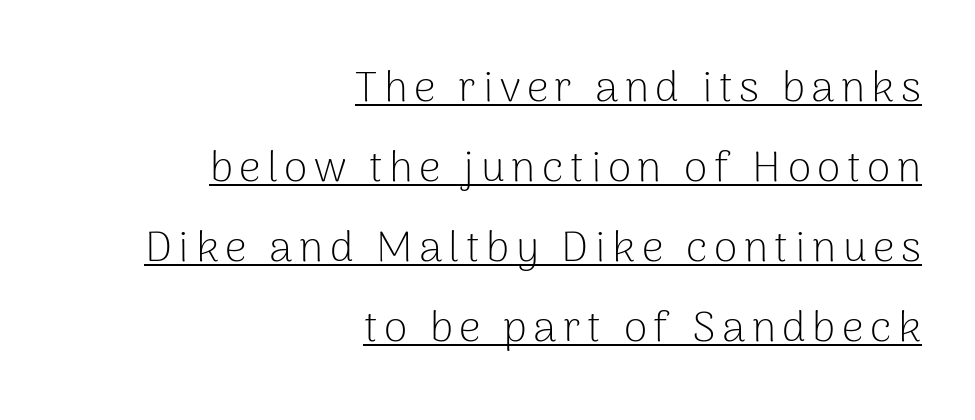
Somebody hit Ctrl+U on this one — the words are underlined. Is this a heavy cut? Hardly; it is regular or lighter. Serif or sans? Sans — the stroke terminals are bare. The face used here is proportionally spaced, like ordinary book or web type. The letters stand upright; this is a roman face. The rendering anchors every line to the right-hand side.
